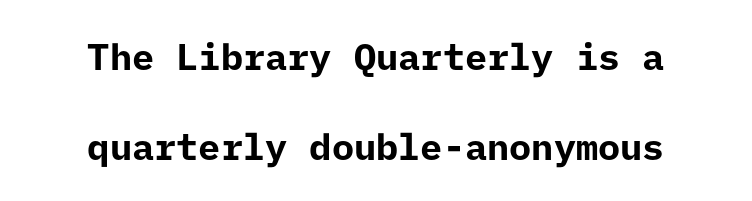
Q: Is the text bold? A: Yes.
Q: Is the text italic (slanted)? A: No, it is upright.
Q: Is the typeface a serif or a sans-serif typeface? A: Sans-serif.
Q: Is the text underlined? A: No.
Q: How is the paragraph aligned? A: Centered.
Q: Is the spacing between letters normal or unusually wide? A: Normal.
Q: Is the spacing between lines tight, normal or loose? A: Loose.
Q: Width (condensed, normal, or wide)? A: Normal.
Q: Stroke contrast? A: Low.
Q: x-height? A: Medium.
